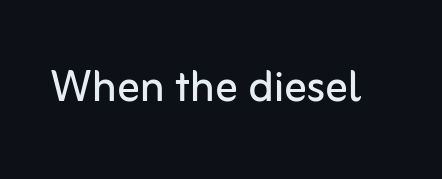
{"serif": "no", "italic": "no", "bold": "no", "weight": "regular", "width": "normal", "stroke_contrast": "low", "x_height": "medium", "monospaced": "no", "underline": "no", "letter_spacing": "normal", "letter_spacing_em": 0.0, "glyph_px": 56}
